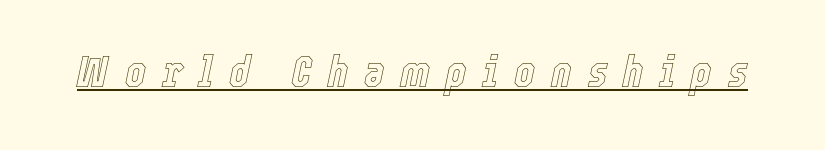
Q: Is the text italic (slanted)? A: Yes, it leans right by about 12 degrees.
Q: Is the text underlined? A: Yes.
Q: Is the spacing between letters normal or unusually wide? A: Unusually wide.
Q: Width (condensed, normal, or wide)? A: Condensed.
Q: x-height? A: Medium.
Q: Monospaced? A: No.
